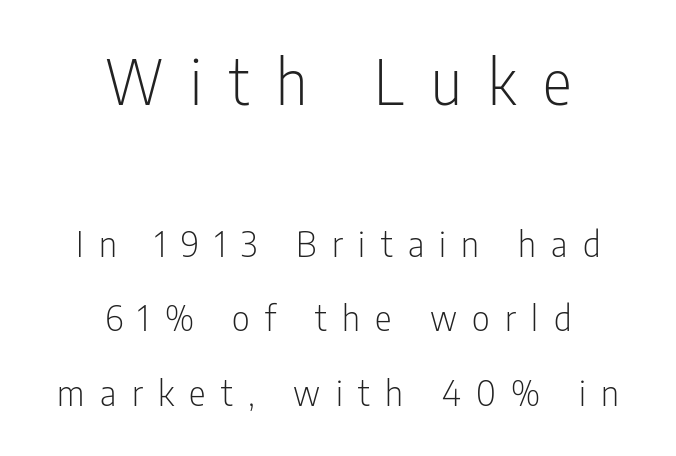
Q: Is the text bold? A: No.
Q: Is the text italic (slanted)? A: No, it is upright.
Q: Is the typeface a serif or a sans-serif typeface? A: Sans-serif.
Q: Is the text underlined? A: No.
Q: How is the paragraph aligned? A: Centered.
Q: Is the spacing between letters normal or unusually wide? A: Unusually wide.
Q: Is the spacing between lines tight, normal or loose? A: Loose.
Q: Which block of text is set in a larger size, the first (top) or the second (bottom)? A: The first (top) one.
Q: Width (condensed, normal, or wide)? A: Condensed.
Q: Stroke contrast? A: Low.
Q: x-height? A: Medium.
Q: Monospaced? A: No.
